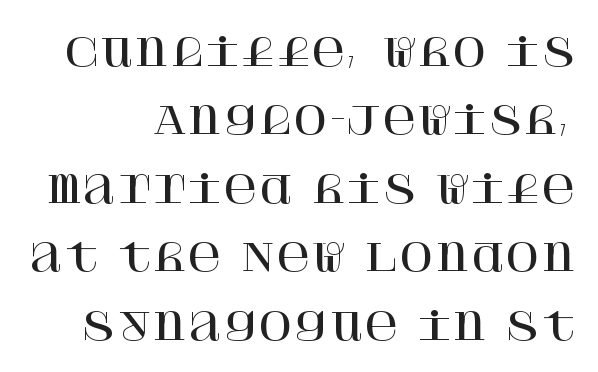
Q: Is the text italic (slanted)? A: No, it is upright.
Q: Is the typeface a serif or a sans-serif typeface? A: Serif.
Q: Is the text underlined? A: No.
Q: Is the spacing between letters normal or unusually wide? A: Normal.
Q: Width (condensed, normal, or wide)? A: Normal.
Q: Stroke contrast? A: High.
Q: x-height? A: Large.
